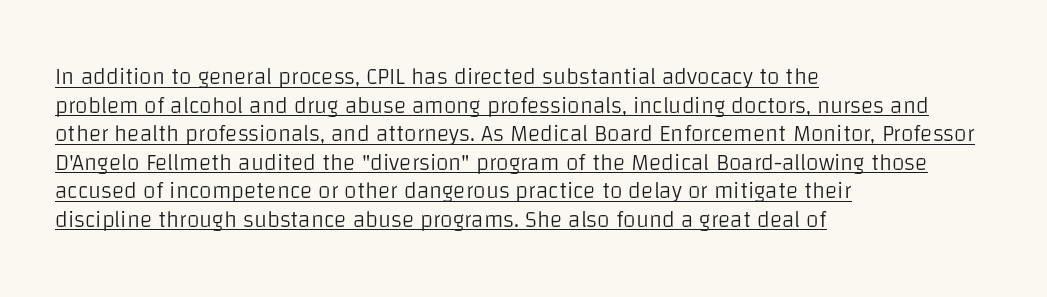
Between one letter and the next there's only the usual sliver of space. Leftover space on each line is placed entirely after the last word. The letters stand upright; this is a roman face. No heavy texture on the line: the type isn't bold. Underline: present.
